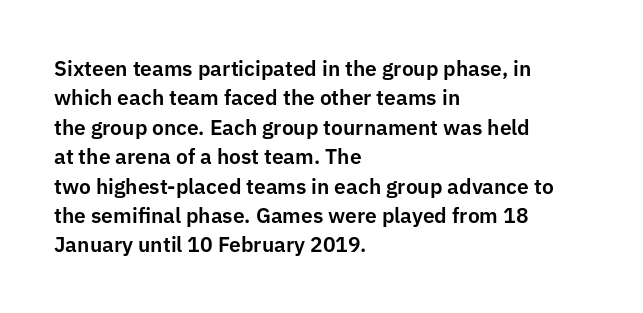
The image shows 21 px text type, upright; set left-aligned, normal line spacing (1.4x), normal letter spacing, not underlined.
